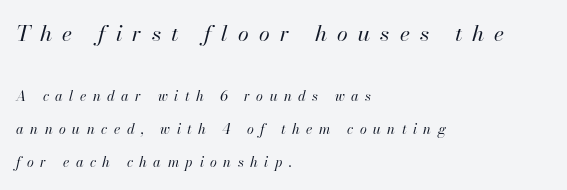
Q: Is the text bold? A: No.
Q: Is the text italic (slanted)? A: Yes, it leans right by about 13 degrees.
Q: Is the text underlined? A: No.
Q: How is the paragraph aligned? A: Left-aligned.
Q: Is the spacing between letters normal or unusually wide? A: Unusually wide.
Q: Is the spacing between lines tight, normal or loose? A: Loose.
Q: Which block of text is set in a larger size, the first (top) or the second (bottom)? A: The first (top) one.
